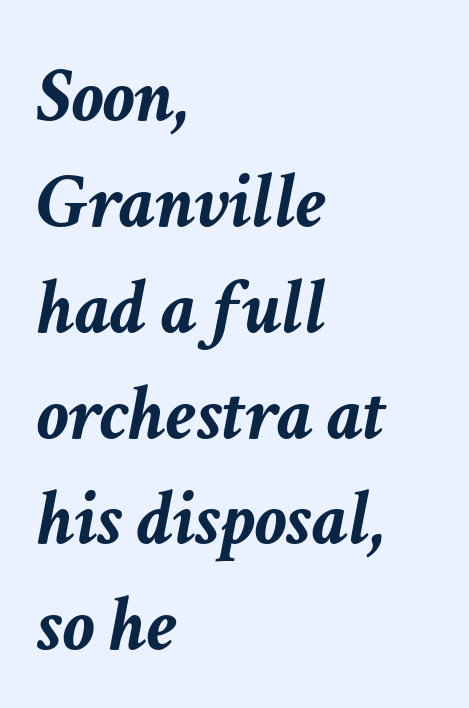
The image shows 79 px semibold type, italic (leaning right); set left-aligned, normal line spacing (1.34x), normal letter spacing, not underlined; low stroke contrast and a medium x-height.
